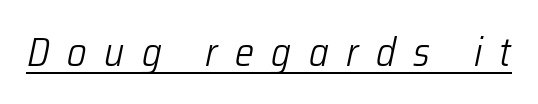
{"italic": "yes", "lean": "right", "slant_degrees": 12, "bold": "no", "weight": "light", "width": "condensed", "stroke_contrast": "low", "x_height": "medium", "monospaced": "no", "underline": "yes", "letter_spacing": "wide", "letter_spacing_em": 0.44, "glyph_px": 40}
